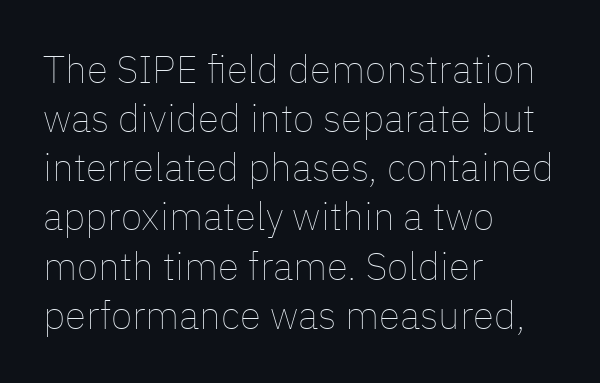
Q: Is the text bold? A: No.
Q: Is the text italic (slanted)? A: No, it is upright.
Q: Is the text underlined? A: No.
Q: How is the paragraph aligned? A: Left-aligned.
Q: Is the spacing between letters normal or unusually wide? A: Normal.
Q: Is the spacing between lines tight, normal or loose? A: Normal.
Q: Width (condensed, normal, or wide)? A: Normal.
Q: Stroke contrast? A: Low.
Q: x-height? A: Medium.
Q: Monospaced? A: No.
